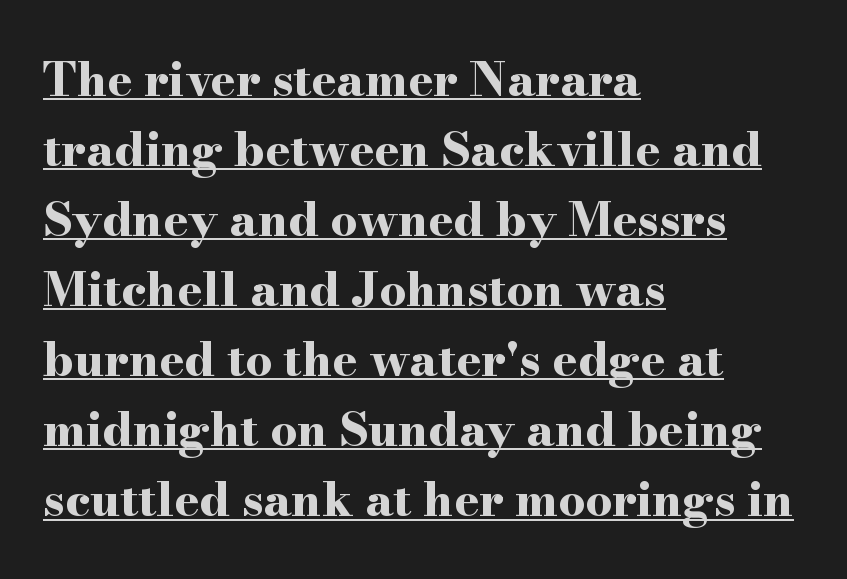
The image shows 47 px bold, wide serif type, upright; set left-aligned, normal line spacing (1.49x), normal letter spacing, underlined; high stroke contrast and a small x-height.
